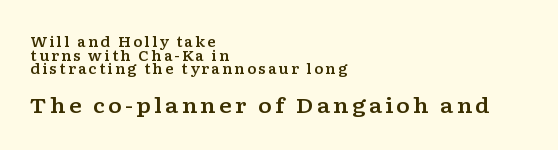
Is there any slant? The stems are plumb. The baseline area is clear. Which of the two is more prominent by size? The second, at the bottom. Vertically, the passage feels compressed, each row crowding the next.
